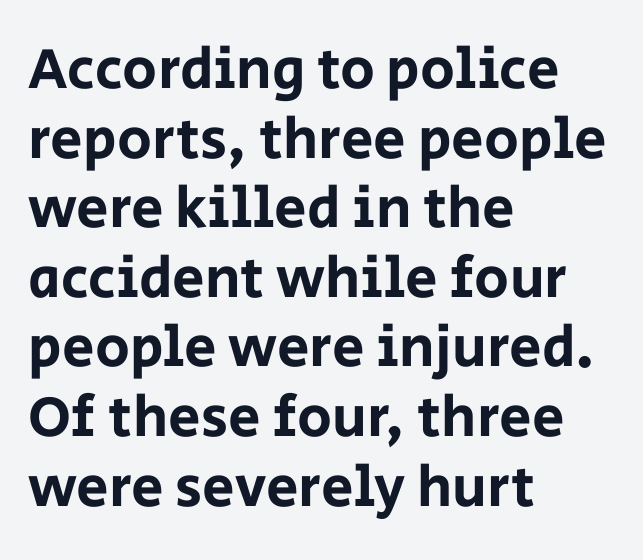
{"serif": "no", "italic": "no", "width": "normal", "stroke_contrast": "low", "x_height": "large", "monospaced": "no", "underline": "no", "align": "left", "line_spacing_ratio": 1.2, "letter_spacing": "normal", "letter_spacing_em": 0.0, "glyph_px": 58}
